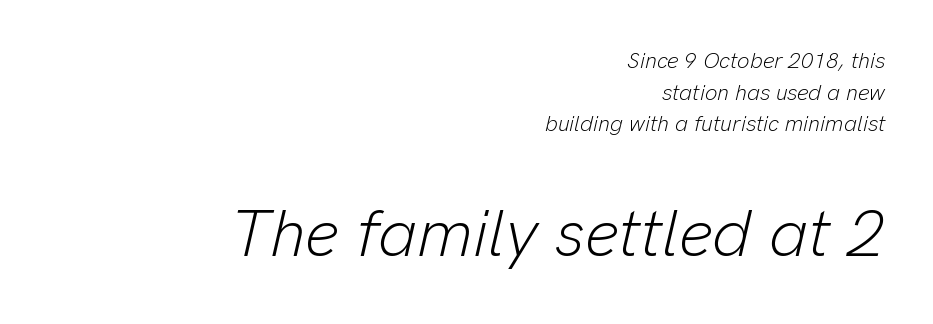
Q: Is the text bold? A: No.
Q: Is the text italic (slanted)? A: Yes, it leans right by about 13 degrees.
Q: Is the text underlined? A: No.
Q: How is the paragraph aligned? A: Right-aligned.
Q: Is the spacing between letters normal or unusually wide? A: Normal.
Q: Is the spacing between lines tight, normal or loose? A: Normal.
Q: Which block of text is set in a larger size, the first (top) or the second (bottom)? A: The second (bottom) one.
Q: Width (condensed, normal, or wide)? A: Normal.
Q: Stroke contrast? A: Low.
Q: x-height? A: Medium.
Q: Monospaced? A: No.
